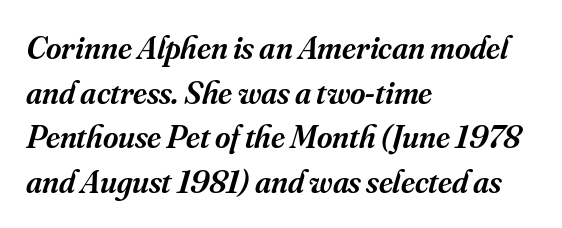
The image shows 33 px semibold serif type, italic (leaning right); set left-aligned, normal line spacing (1.35x), normal letter spacing, not underlined; medium stroke contrast and a small x-height.
